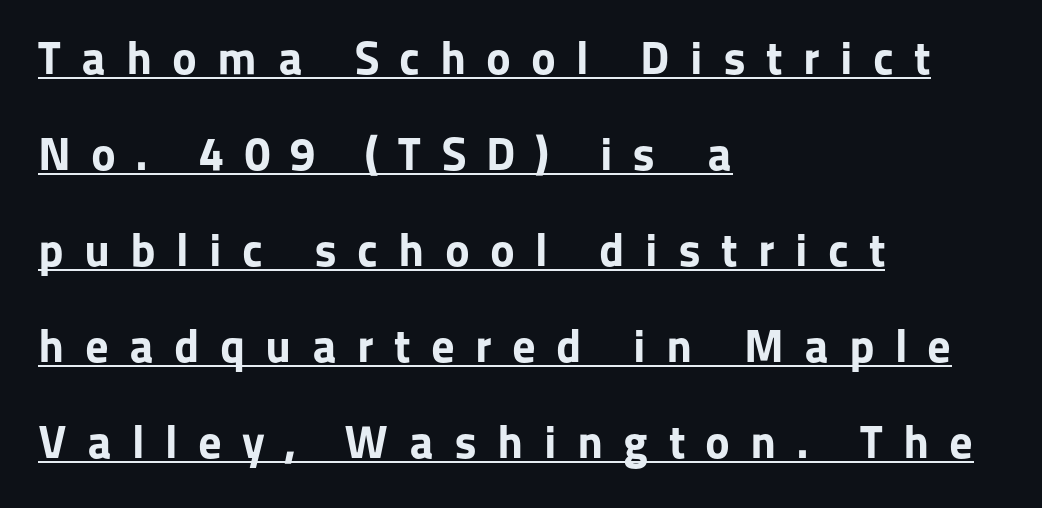
Which margin do the lines hug? The left one — the right edge is uneven. Each letter keeps its own natural width here, so spacing adapts to shape. The strokes are fattened all the way to bold. This sample carries an underscore along the baseline area. Substantial extra tracking has been applied to these lines.
